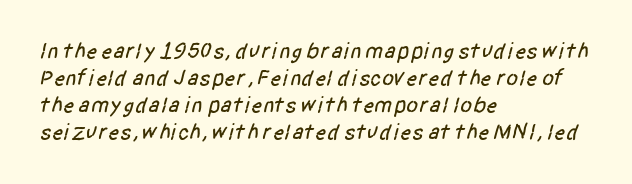
Q: Is the text underlined? A: No.
Q: How is the paragraph aligned? A: Left-aligned.
Q: Is the spacing between letters normal or unusually wide? A: Normal.
